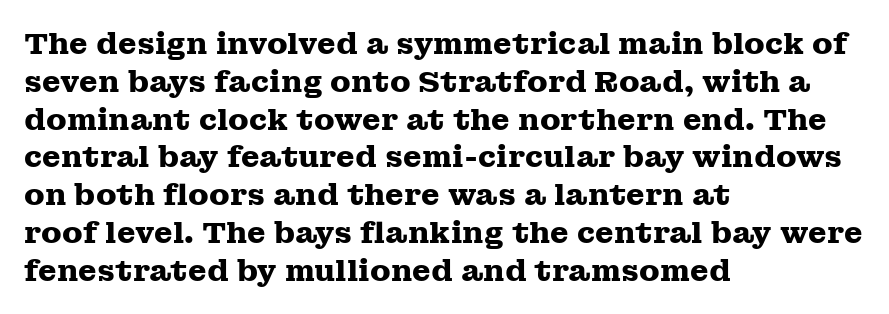
Q: Is the text bold? A: Yes.
Q: Is the text italic (slanted)? A: No, it is upright.
Q: Is the typeface a serif or a sans-serif typeface? A: Serif.
Q: Is the text underlined? A: No.
Q: How is the paragraph aligned? A: Left-aligned.
Q: Is the spacing between letters normal or unusually wide? A: Normal.
Q: Is the spacing between lines tight, normal or loose? A: Normal.
Q: Width (condensed, normal, or wide)? A: Wide.
Q: Stroke contrast? A: Medium.
Q: x-height? A: Medium.
Q: Monospaced? A: No.
